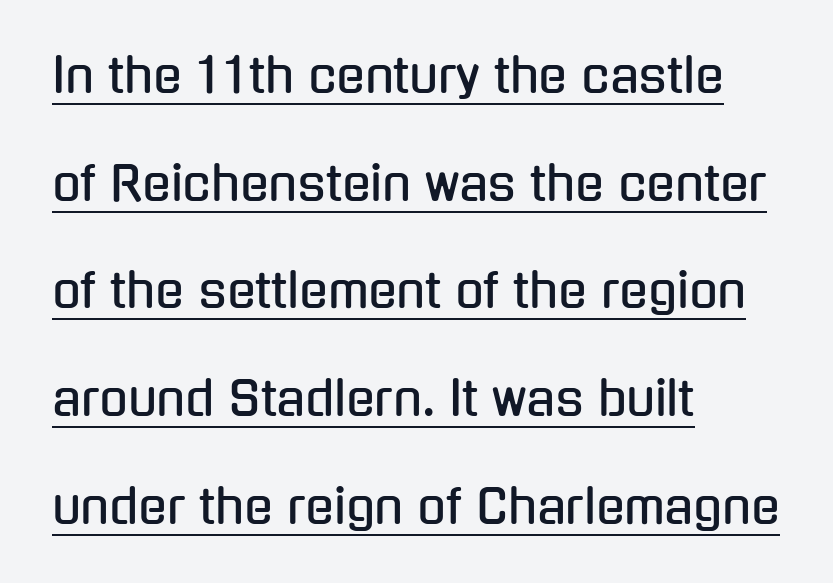
{"serif": "no", "italic": "no", "width": "condensed", "stroke_contrast": "low", "x_height": "medium", "monospaced": "no", "underline": "yes", "align": "left", "line_spacing": "loose", "line_spacing_ratio": 2.29, "letter_spacing": "normal", "letter_spacing_em": 0.0, "glyph_px": 47}
